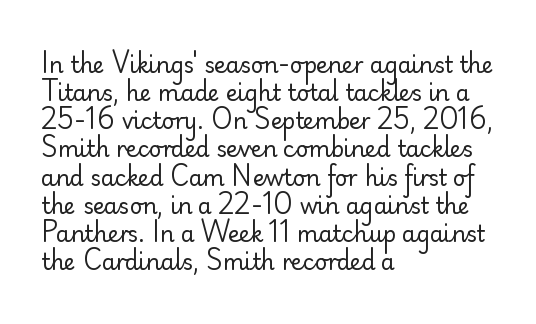
Q: Is the text bold? A: No.
Q: Is the text italic (slanted)? A: No, it is upright.
Q: Is the text underlined? A: No.
Q: How is the paragraph aligned? A: Left-aligned.
Q: Is the spacing between letters normal or unusually wide? A: Normal.
Q: Is the spacing between lines tight, normal or loose? A: Normal.
